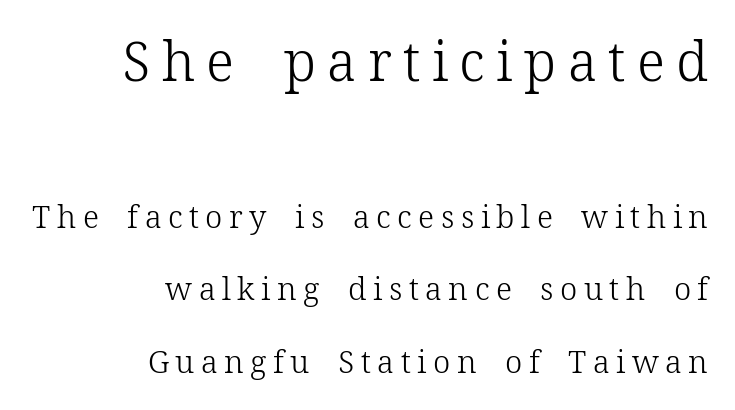
Q: Is the text bold? A: No.
Q: Is the text italic (slanted)? A: No, it is upright.
Q: Is the typeface a serif or a sans-serif typeface? A: Serif.
Q: Is the text underlined? A: No.
Q: How is the paragraph aligned? A: Right-aligned.
Q: Is the spacing between letters normal or unusually wide? A: Unusually wide.
Q: Is the spacing between lines tight, normal or loose? A: Loose.
Q: Which block of text is set in a larger size, the first (top) or the second (bottom)? A: The first (top) one.
Q: Width (condensed, normal, or wide)? A: Normal.
Q: Stroke contrast? A: Low.
Q: x-height? A: Medium.
Q: Monospaced? A: No.
